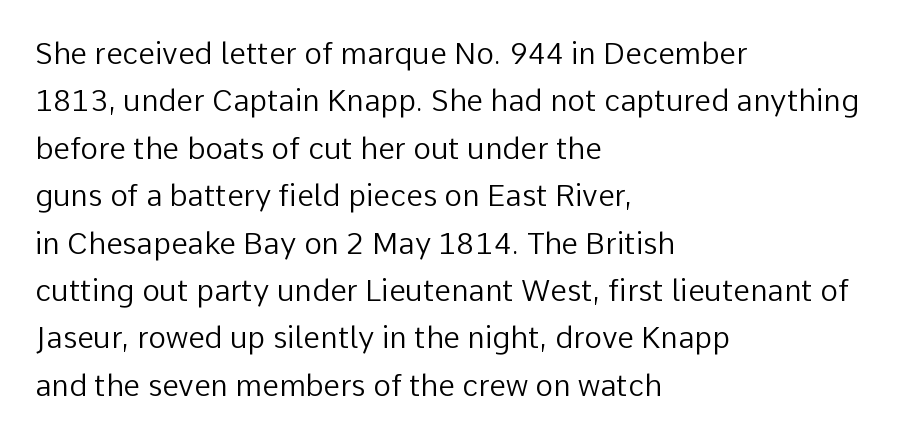
{"serif": "no", "italic": "no", "bold": "no", "weight": "regular", "width": "normal", "stroke_contrast": "low", "x_height": "medium", "monospaced": "no", "underline": "no", "align": "left", "line_spacing": "normal", "line_spacing_ratio": 1.58, "letter_spacing": "normal", "letter_spacing_em": 0.0, "glyph_px": 30}
